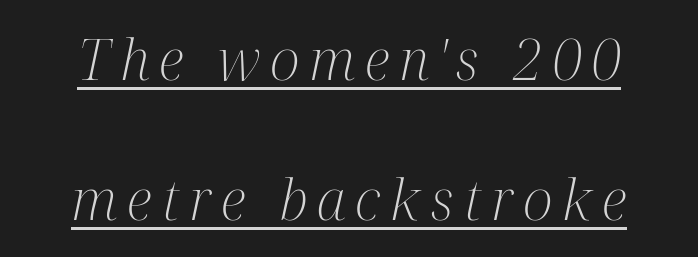
Q: Is the text bold? A: No.
Q: Is the text italic (slanted)? A: Yes, it leans right by about 12 degrees.
Q: Is the typeface a serif or a sans-serif typeface? A: Serif.
Q: Is the text underlined? A: Yes.
Q: How is the paragraph aligned? A: Centered.
Q: Is the spacing between lines tight, normal or loose? A: Loose.
Q: Width (condensed, normal, or wide)? A: Condensed.
Q: Stroke contrast? A: Medium.
Q: x-height? A: Medium.
Q: Monospaced? A: No.
